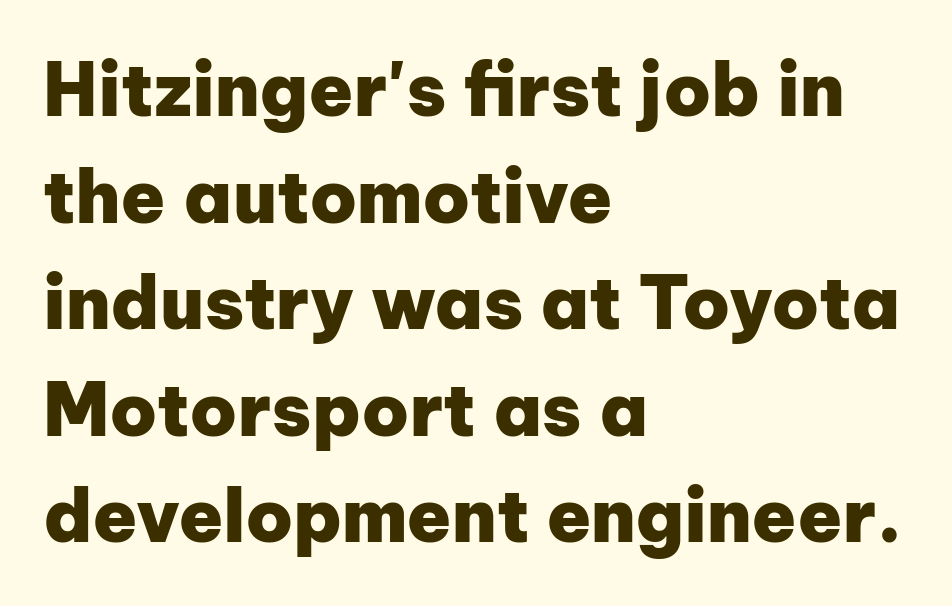
{"serif": "no", "italic": "no", "bold": "yes", "weight": "heavy", "width": "normal", "stroke_contrast": "low", "x_height": "medium", "monospaced": "no", "underline": "no", "align": "left", "line_spacing": "normal", "line_spacing_ratio": 1.46, "letter_spacing": "normal", "letter_spacing_em": 0.0, "glyph_px": 73}
